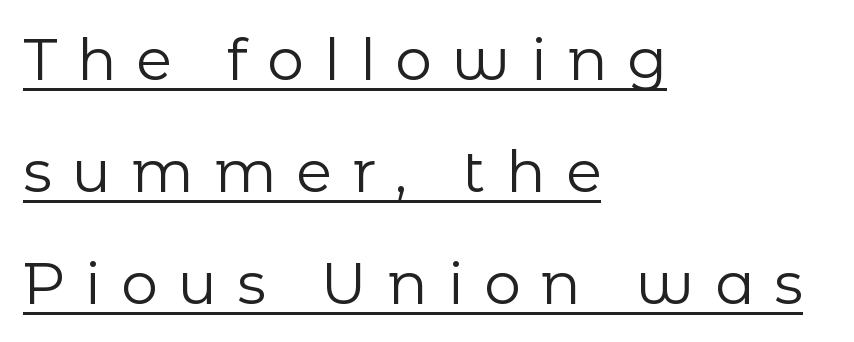
Does the leading feel generous? Absolutely, it's lavish. Loose tracking; the words dissolve into strings of separated letters. The typesetter chose a ragged-right arrangement here. The letters carry no serifs — their stems end cleanly without finishing strokes. Unlike italic type, these characters show no tilt at all.
